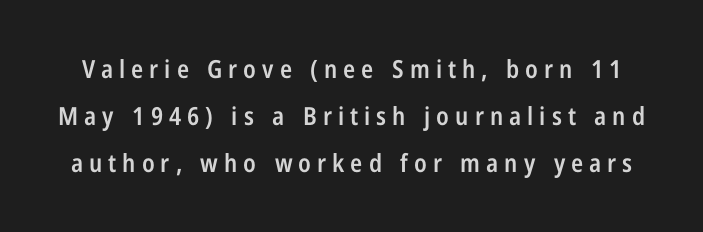
{"italic": "no", "bold": "semi", "underline": "no", "line_spacing_ratio": 1.89, "letter_spacing": "wide", "letter_spacing_em": 0.24, "glyph_px": 25}
